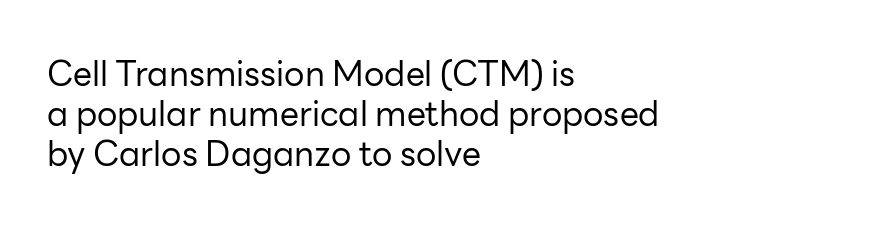
{"serif": "no", "italic": "no", "bold": "no", "weight": "regular", "width": "normal", "stroke_contrast": "low", "x_height": "medium", "monospaced": "no", "underline": "no", "align": "left", "line_spacing_ratio": 1.18, "letter_spacing": "normal", "letter_spacing_em": 0.0, "glyph_px": 34}
